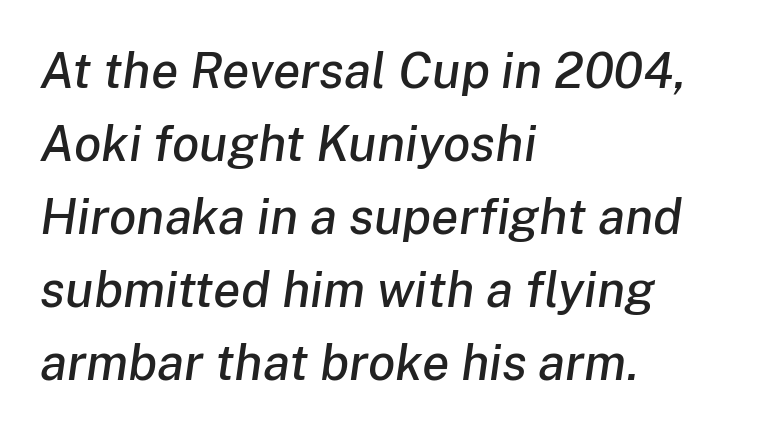
Regarding leading, the lines here are spaced in the standard way. The string is rendered with underlining switched off. Slanted lettering throughout. The lines are quadded left. Nobody touched the tracking dial on this one. The letters advance in unequal steps, a hallmark of proportional type.
